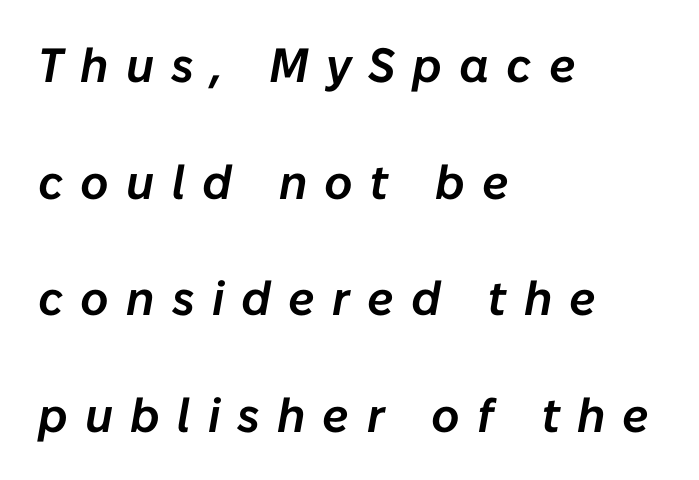
{"italic": "yes", "lean": "right", "slant_degrees": 10, "width": "normal", "stroke_contrast": "low", "x_height": "medium", "monospaced": "no", "underline": "no", "align": "left", "line_spacing": "loose", "line_spacing_ratio": 2.43, "letter_spacing": "wide", "letter_spacing_em": 0.36, "glyph_px": 48}
